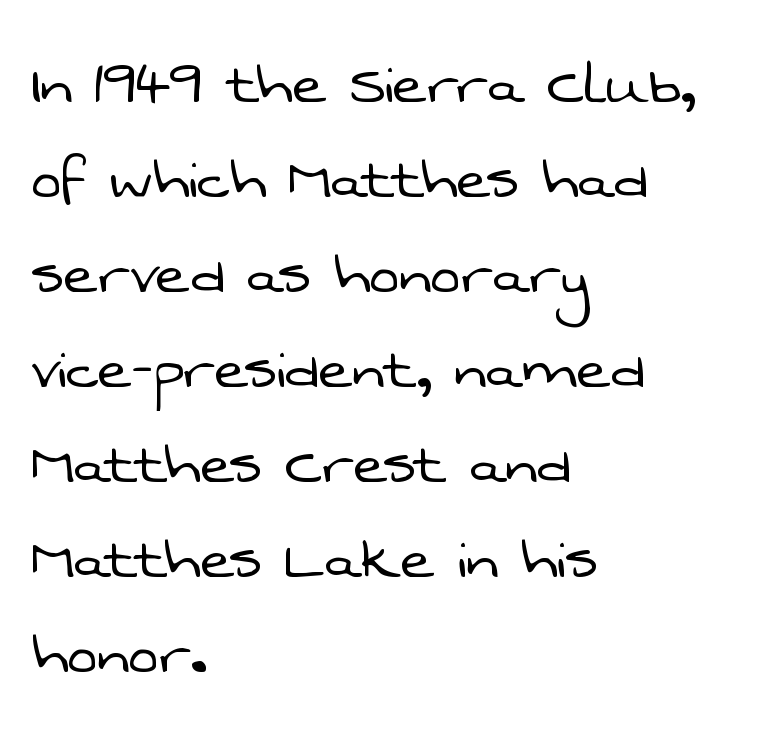
The passage shown stacks its lines at a standard gap. Each line starts at the same left margin while the right side varies. The weight tops out at a normal text grade. Spacing between characters is what you'd get straight out of the box. Glance below the letters and you will spot only blank space. Nothing sits at the stroke ends, so this counts as sans-serif.
